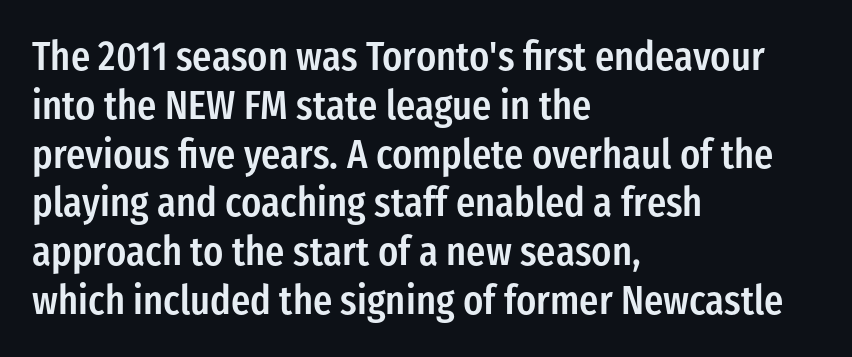
The gap between lines stays unmarked. Regarding serifs, this sample does without them. The rendering uses natural spacing where letterforms have individual widths. Posture: upright roman. What weight is shown? A semibold, between regular and bold. The letters sit at their default tracking, neither squeezed nor spread.
